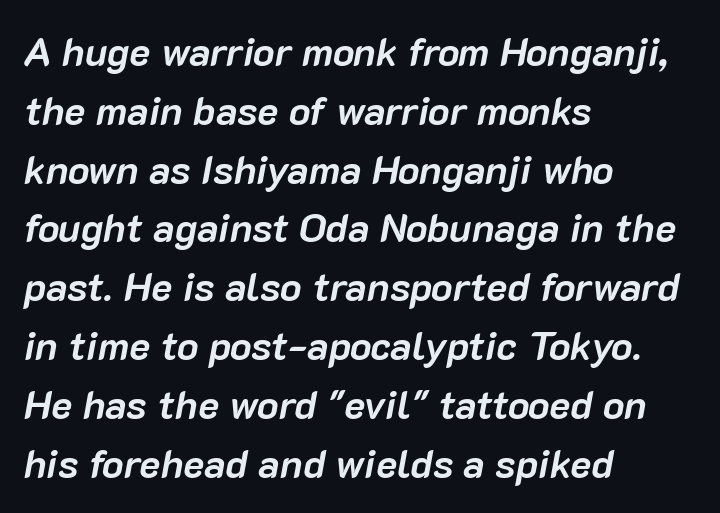
The image shows 40 px semibold type, italic (leaning right); set left-aligned, normal line spacing (1.47x), normal letter spacing, not underlined; low stroke contrast and a medium x-height.
